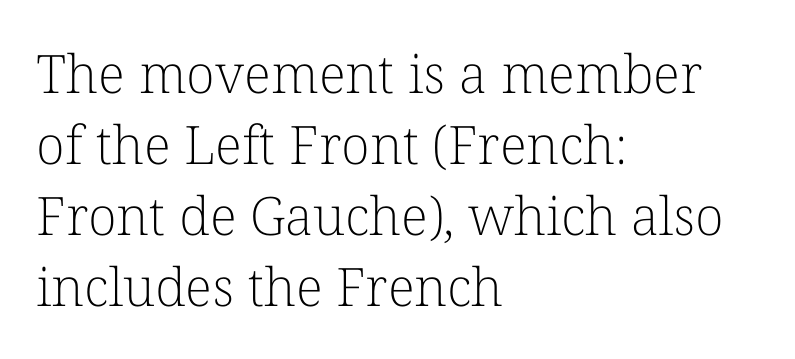
{"serif": "yes", "italic": "no", "bold": "no", "weight": "light", "width": "normal", "stroke_contrast": "low", "x_height": "medium", "monospaced": "no", "underline": "no", "align": "left", "line_spacing": "normal", "line_spacing_ratio": 1.34, "letter_spacing": "normal", "letter_spacing_em": 0.0, "glyph_px": 53}
